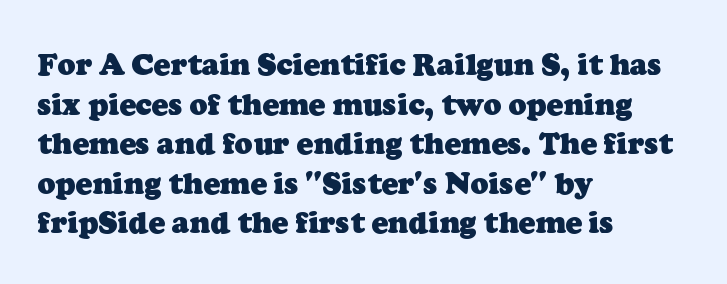
The image shows 30 px heavy serif type; set left-aligned, normal line spacing (1.32x), normal letter spacing, not underlined; low stroke contrast and a medium x-height.
